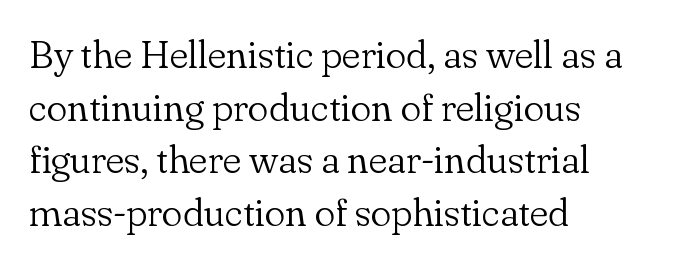
{"serif": "yes", "italic": "no", "bold": "no", "weight": "light", "width": "normal", "stroke_contrast": "low", "x_height": "small", "monospaced": "no", "underline": "no", "align": "left", "line_spacing": "normal", "line_spacing_ratio": 1.35, "letter_spacing": "normal", "letter_spacing_em": 0.0, "glyph_px": 39}
